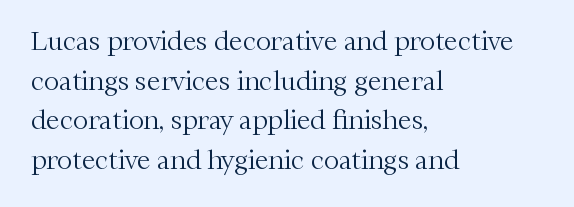
{"italic": "no", "bold": "no", "underline": "no", "align": "left", "line_spacing": "normal", "line_spacing_ratio": 1.59, "letter_spacing": "normal", "letter_spacing_em": 0.0, "glyph_px": 25}
